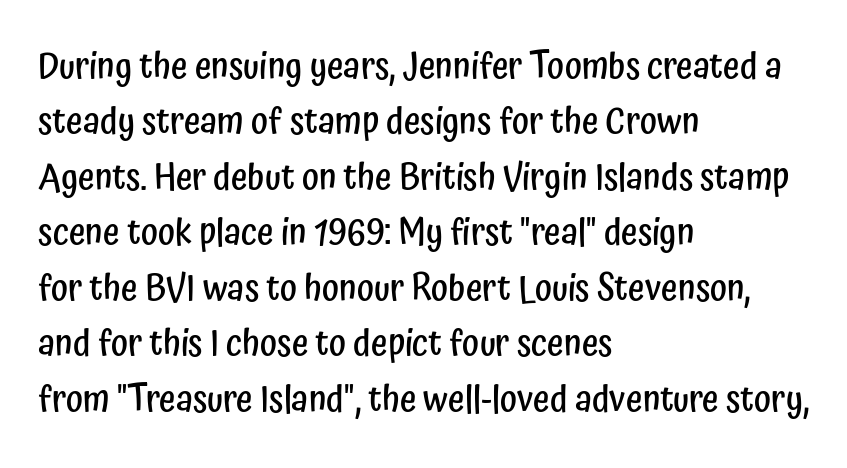
The image shows 36 px semibold, condensed sans-serif type, upright; set left-aligned, normal line spacing (1.54x), normal letter spacing, not underlined; low stroke contrast and a medium x-height.
